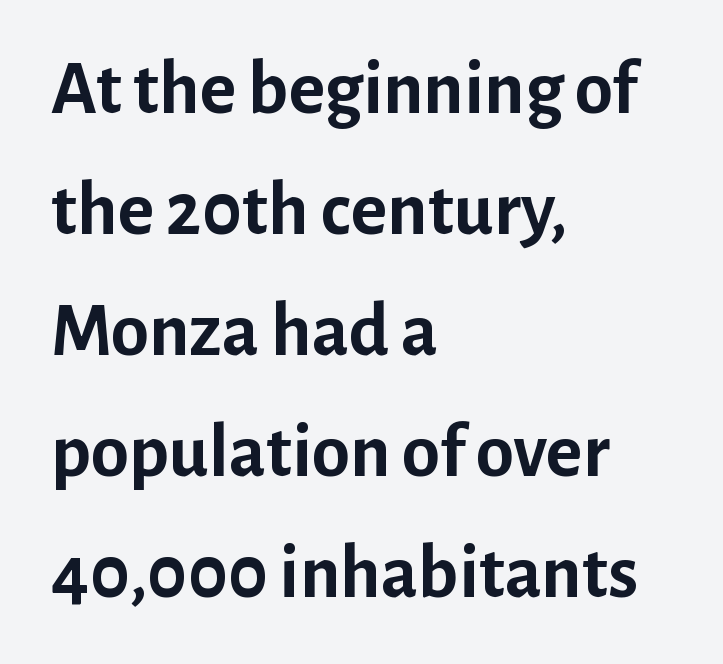
{"serif": "no", "italic": "no", "bold": "yes", "weight": "semibold", "width": "normal", "stroke_contrast": "low", "x_height": "medium", "monospaced": "no", "underline": "no", "align": "left", "line_spacing": "normal", "line_spacing_ratio": 1.57, "letter_spacing": "normal", "letter_spacing_em": 0.0, "glyph_px": 77}
